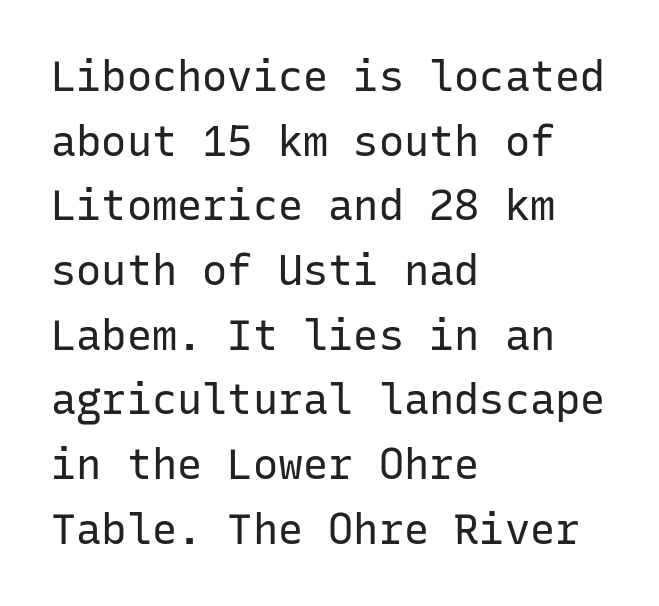
{"serif": "no", "italic": "no", "bold": "no", "weight": "regular", "width": "normal", "stroke_contrast": "low", "x_height": "medium", "monospaced": "yes", "underline": "no", "align": "left", "line_spacing": "normal", "line_spacing_ratio": 1.54, "letter_spacing": "normal", "letter_spacing_em": 0.0, "glyph_px": 42}
